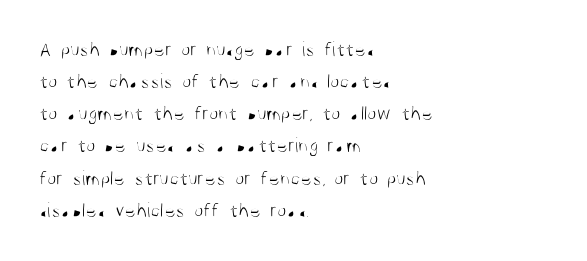
{"italic": "no", "bold": "no", "underline": "no", "align": "left", "line_spacing": "normal", "line_spacing_ratio": 1.53, "letter_spacing": "normal", "letter_spacing_em": 0.0, "glyph_px": 21}
